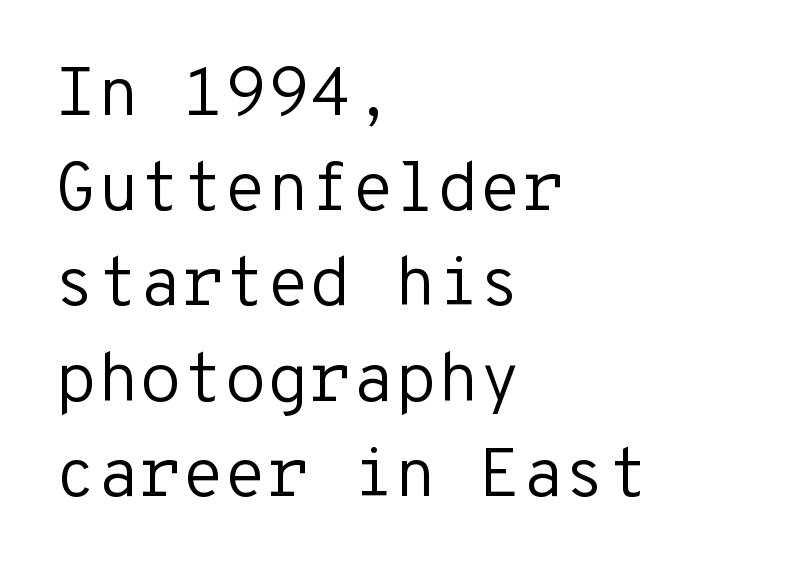
What's the leading like? Ordinary, nothing unusual. Posture: vertical. You could count columns in this text — the font is strictly monospaced. These lines are composed in type without serifs.
